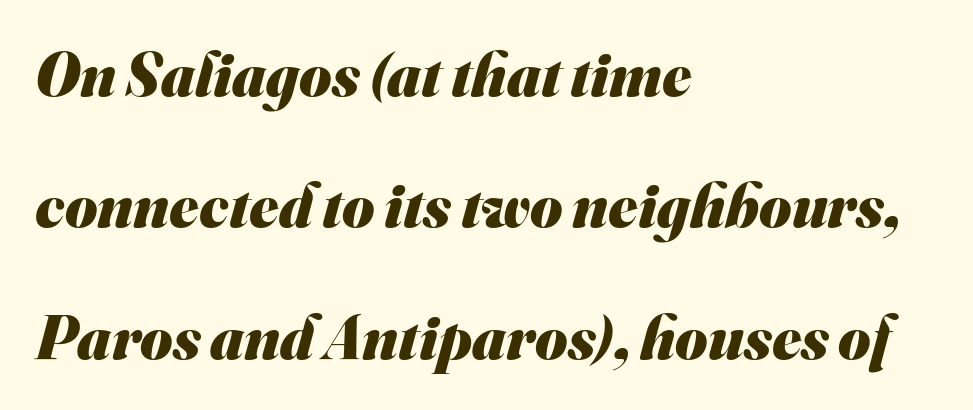
This sample has the flowing, uneven cadence of proportional lettering. How are the letters spaced? Ordinarily, with no added tracking. Left-aligned paragraph, ragged on the right. One glance says open: line gaps are wider than usual. The strokes are fattened all the way to bold.
